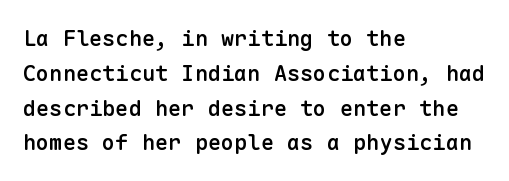
Firm but not heavy-handed strokes: this text is semibold. The specimen omits any rule beneath the text block's lines. Ordinary non-slanted type is in use. Each new line begins a customary step beneath the previous one. The line texture is even and compact thanks to regular tracking.
